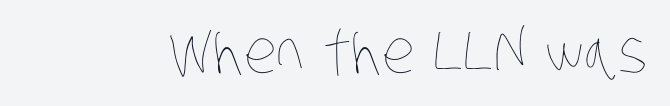
{"bold": "no", "weight": "thin", "width": "condensed", "stroke_contrast": "low", "x_height": "large", "monospaced": "no", "underline": "no", "letter_spacing": "normal", "letter_spacing_em": 0.0, "glyph_px": 59}
